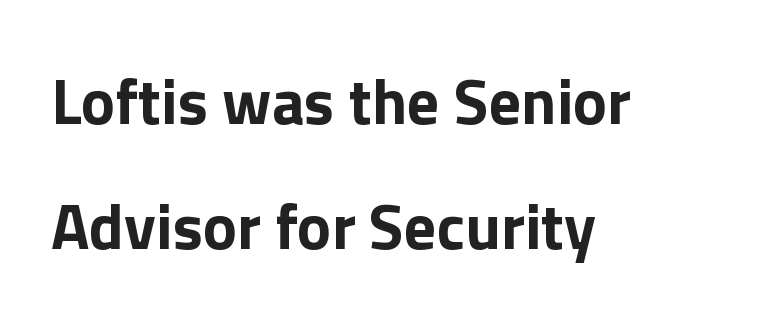
{"serif": "no", "italic": "no", "bold": "yes", "weight": "bold", "width": "normal", "x_height": "medium", "monospaced": "no", "underline": "no", "align": "left", "line_spacing": "loose", "line_spacing_ratio": 1.95, "letter_spacing": "normal", "letter_spacing_em": 0.0, "glyph_px": 64}
